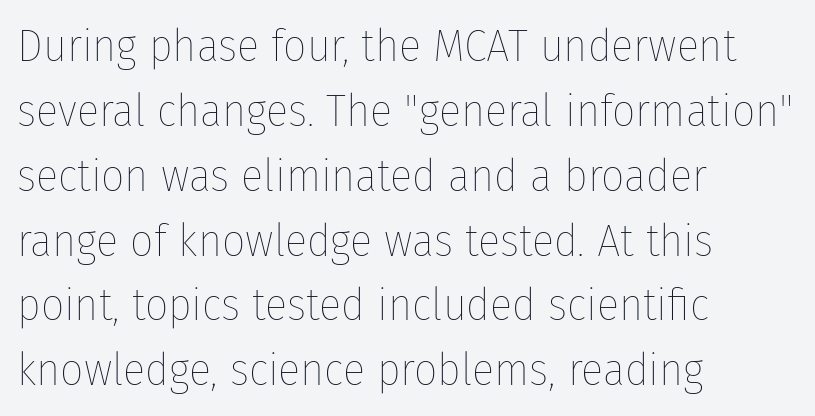
The letters stand upright; this is a roman face. The lines in this sample share a left origin and differ only in where they stop. Varying glyph widths throughout — classic text-font behaviour. Heaviness? Minimal to ordinary, like unemphasized prose. This rendering leaves character spacing at its baseline value. Summary of vertical rhythm: regular, with standard interline spacing.
